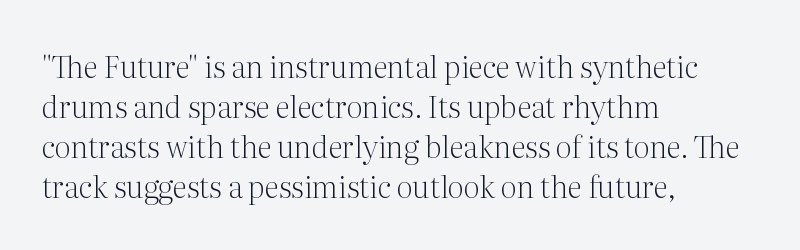
The letters advance in unequal steps, a hallmark of proportional type. Honestly, there is no underline to notice here at all. Classification — serif. Posture: straight, roman, zero tilt. Reading down the column, the eye jumps a familiar distance to each next line. Each stroke keeps to a modest, everyday thickness or less.
